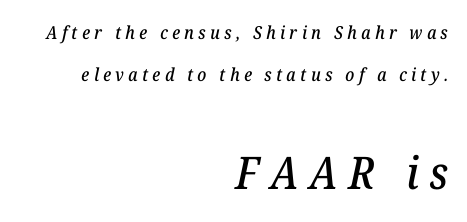
{"serif": "yes", "italic": "yes", "lean": "right", "slant_degrees": 12, "width": "normal", "stroke_contrast": "low", "x_height": "medium", "monospaced": "no", "underline": "no", "align": "right", "line_spacing": "loose", "line_spacing_ratio": 2.35, "letter_spacing": "wide", "letter_spacing_em": 0.24, "larger_block": "second", "size_ratio": 2.5, "glyph_px": 45}
